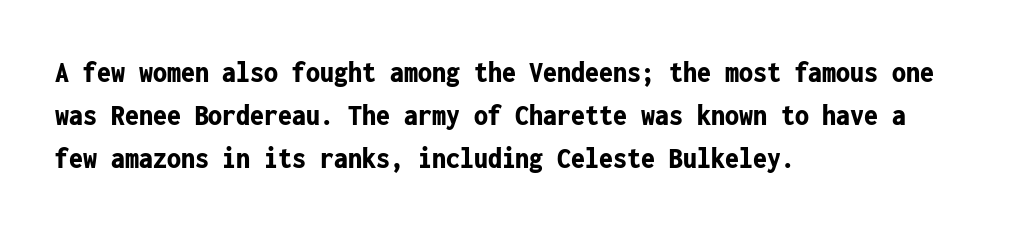
{"serif": "no", "italic": "no", "bold": "yes", "weight": "bold", "width": "condensed", "stroke_contrast": "low", "x_height": "medium", "monospaced": "yes", "underline": "no", "align": "left", "line_spacing": "normal", "line_spacing_ratio": 1.39, "letter_spacing": "normal", "letter_spacing_em": 0.0, "glyph_px": 31}
